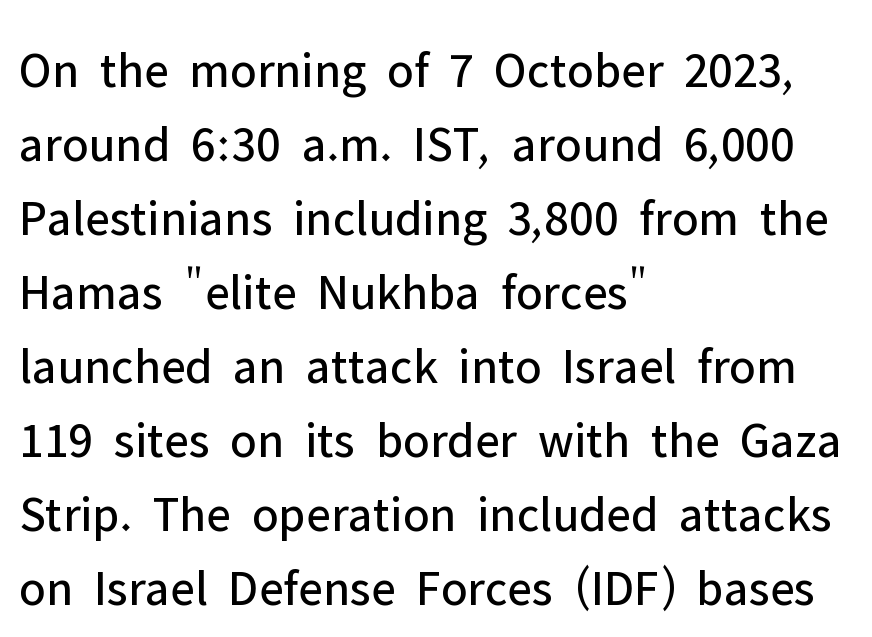
If you drew a line through each stem, it would be perfectly vertical. Heft: none added — not bold. This sample uses a sans-serif face. Evenly set lines give the paragraph a standard silhouette. Each row of text sits above clean, open space.
